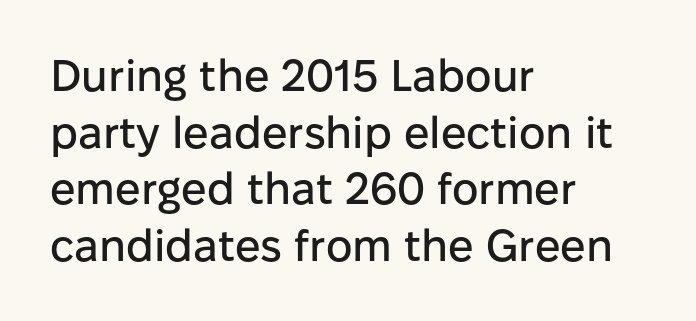
Q: Is the text italic (slanted)? A: No, it is upright.
Q: Is the typeface a serif or a sans-serif typeface? A: Sans-serif.
Q: Is the text underlined? A: No.
Q: How is the paragraph aligned? A: Left-aligned.
Q: Is the spacing between letters normal or unusually wide? A: Normal.
Q: Is the spacing between lines tight, normal or loose? A: Normal.
Q: Width (condensed, normal, or wide)? A: Normal.
Q: Stroke contrast? A: Low.
Q: x-height? A: Medium.
Q: Monospaced? A: No.
